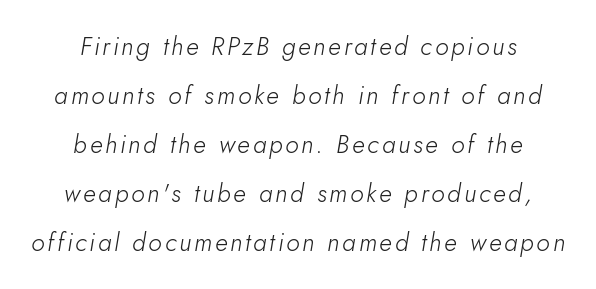
The image shows 25 px text type, italic (leaning right); set centered, loose line spacing (1.96x), not underlined.
